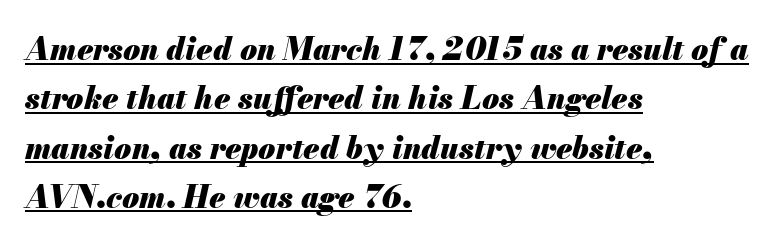
The image shows 31 px heavy type, italic (leaning right); set left-aligned, normal line spacing (1.59x), normal letter spacing, underlined; medium stroke contrast and a small x-height.
